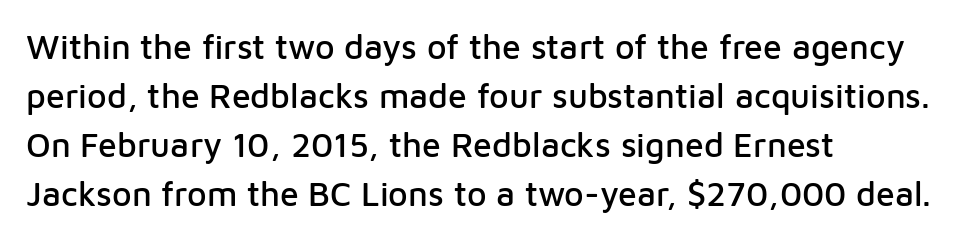
The area under the type is left untouched. Spacing verdict: proportional, widths tailored to each character. These lines are set flush left with a ragged right edge. Grotesque or geometric, the face here clearly has no serifs. Ascenders rise straight up at ninety degrees. Does the leading feel generous? No, just average.
